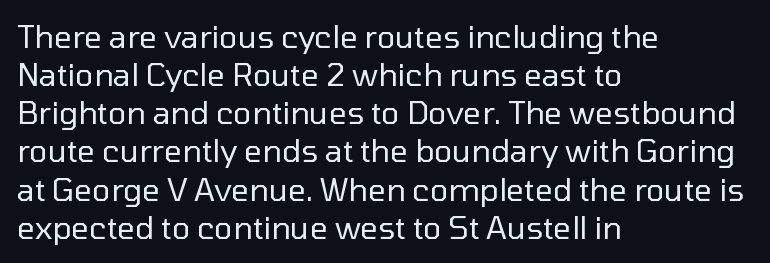
Q: Is the text bold? A: No.
Q: Is the text italic (slanted)? A: No, it is upright.
Q: Is the typeface a serif or a sans-serif typeface? A: Sans-serif.
Q: Is the text underlined? A: No.
Q: How is the paragraph aligned? A: Left-aligned.
Q: Is the spacing between letters normal or unusually wide? A: Normal.
Q: Width (condensed, normal, or wide)? A: Normal.
Q: Stroke contrast? A: Low.
Q: x-height? A: Medium.
Q: Monospaced? A: No.
